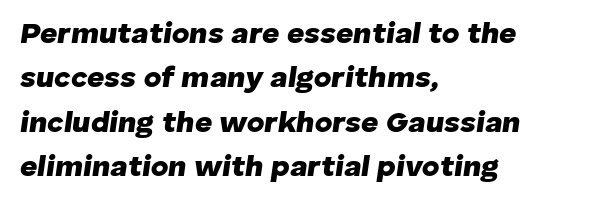
Proportional: the letters do not fall into vertical columns. Looking at the ascenders, they clearly lean. The strip under each line holds only bare page. The line texture is even and compact thanks to regular tracking. Leading: standard.
